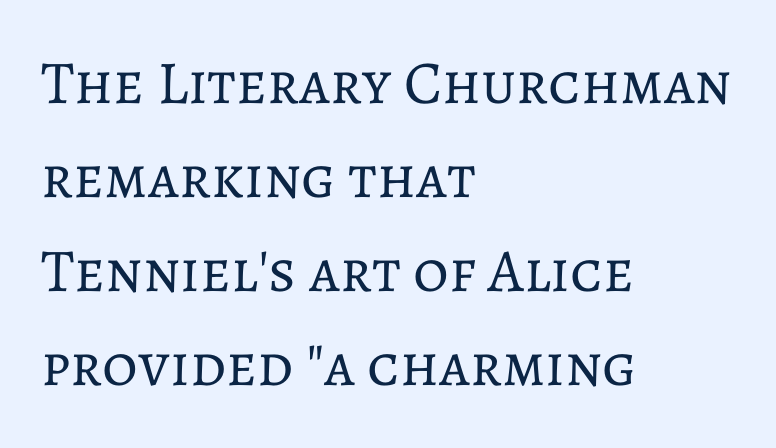
Quick note: interline space is typical. The lettering stays uniformly vertical, giving the passage a roman look. Students, note that the glyphs here touch the page at normal intervals. You could not count columns in this text — the font is proportionally spaced. The paragraph shown leans on its left margin.
